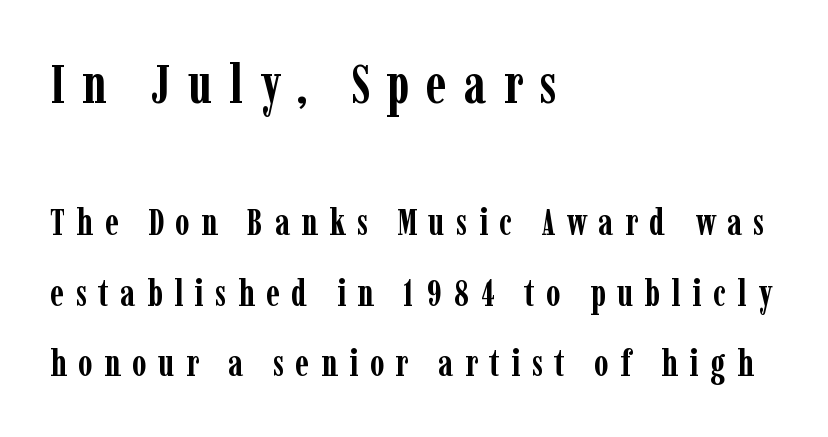
The baseline area is clear. A serif font was chosen for this passage. Does the leading feel generous? Absolutely, it's lavish. The specimen reads as upright at a glance. Typographic density is high because the face is bold.
